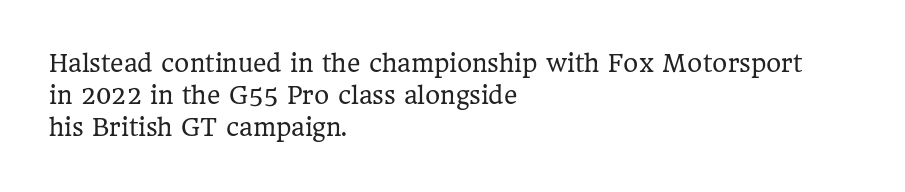
Regarding leading, the lines here are spaced in the standard way. The setting favours the left margin, as ordinary paragraphs usually do. The typeface has the unassuming heft of standard copy or less. The tracking reads as untouched default to a designer's eye. Type without underlining. Vertical strokes here are truly vertical.
